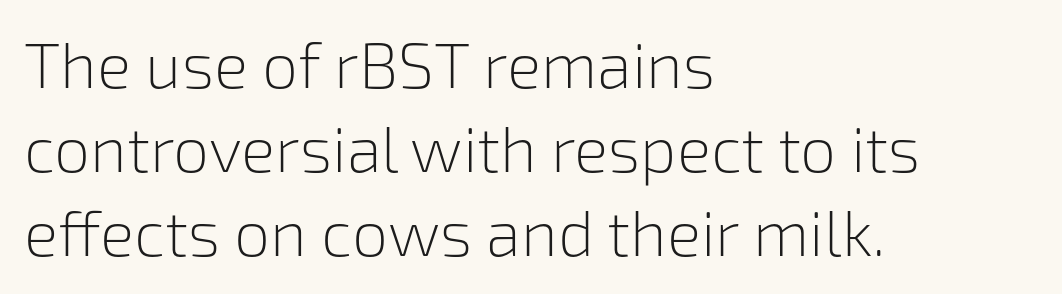
{"serif": "no", "italic": "no", "bold": "no", "weight": "light", "width": "normal", "stroke_contrast": "low", "x_height": "medium", "monospaced": "no", "underline": "no", "align": "left", "line_spacing": "normal", "line_spacing_ratio": 1.31, "letter_spacing": "normal", "letter_spacing_em": 0.0, "glyph_px": 64}
